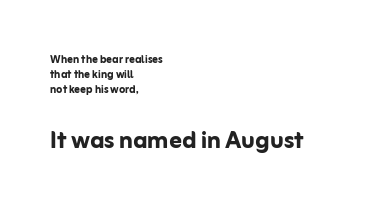
Q: Is the text bold? A: Yes.
Q: Is the text italic (slanted)? A: No, it is upright.
Q: Is the typeface a serif or a sans-serif typeface? A: Sans-serif.
Q: Is the text underlined? A: No.
Q: How is the paragraph aligned? A: Left-aligned.
Q: Is the spacing between letters normal or unusually wide? A: Normal.
Q: Is the spacing between lines tight, normal or loose? A: Tight.
Q: Which block of text is set in a larger size, the first (top) or the second (bottom)? A: The second (bottom) one.
Q: Width (condensed, normal, or wide)? A: Normal.
Q: Stroke contrast? A: Low.
Q: x-height? A: Medium.
Q: Monospaced? A: No.
